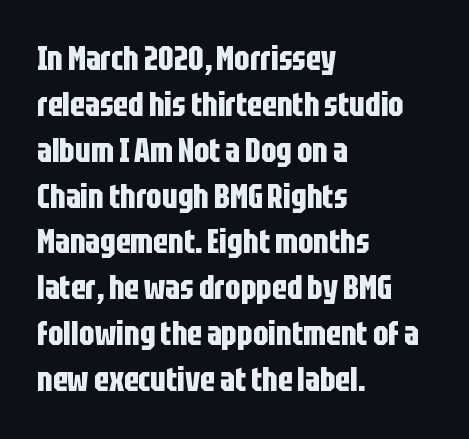
{"serif": "no", "italic": "no", "bold": "yes", "weight": "bold", "width": "condensed", "stroke_contrast": "low", "x_height": "large", "monospaced": "no", "underline": "no", "align": "left", "line_spacing": "normal", "line_spacing_ratio": 1.39, "letter_spacing": "normal", "letter_spacing_em": 0.0, "glyph_px": 33}
